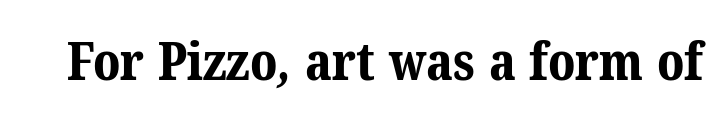
The rendering keeps characters at their native spacing. Here the designer chose a conventional face with non-uniform glyph widths. In terms of letterform style, serifs are clearly present. The characters look thick and weighty, a clear bold. Check under the words: just untouched page.
